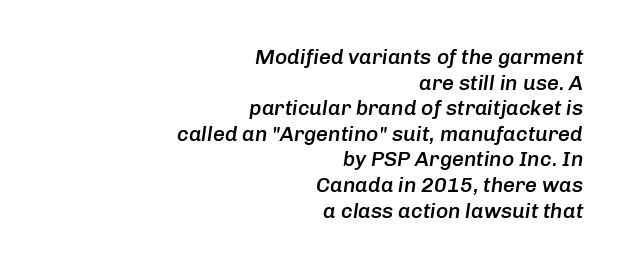
Bare-footed words on every line. Weight check: semibold — heavier than regular, not quite bold. Does the copy run flush right? Yes — the right margin is perfectly even. Tall strokes in this sample are angled rather than plumb. The letters sit at their default tracking, neither squeezed nor spread.
